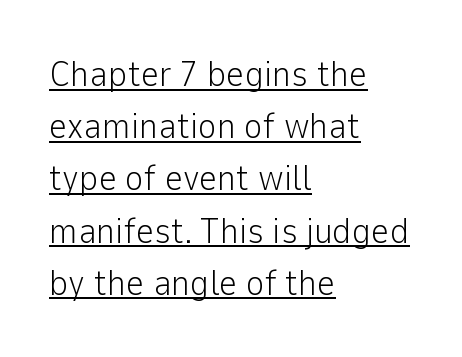
The image shows 36 px light sans-serif type, upright; set left-aligned, normal line spacing (1.45x), normal letter spacing, underlined; low stroke contrast and a medium x-height.
